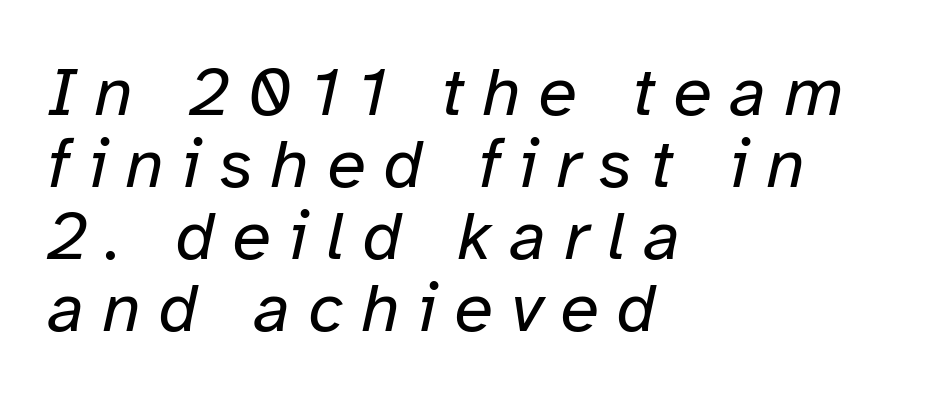
Plain, unruled lines of type. A typesetter would call this leading minimal, almost set solid. Each letter keeps its own natural width here, so spacing adapts to shape. Slant detected: the letters are inclined. No extra ink here — the face is not bold. Honestly, the letter spacing is so wide it's the main thing you notice.
